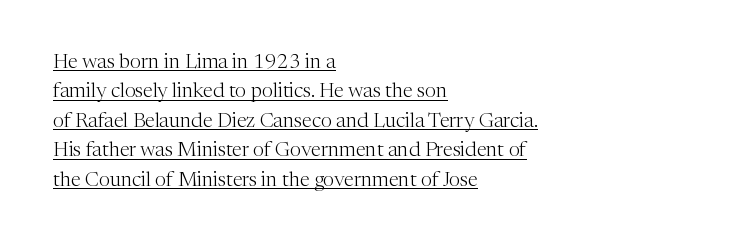
{"italic": "no", "bold": "no", "underline": "yes", "align": "left", "line_spacing": "normal", "line_spacing_ratio": 1.47, "letter_spacing": "normal", "letter_spacing_em": 0.0, "glyph_px": 20}
